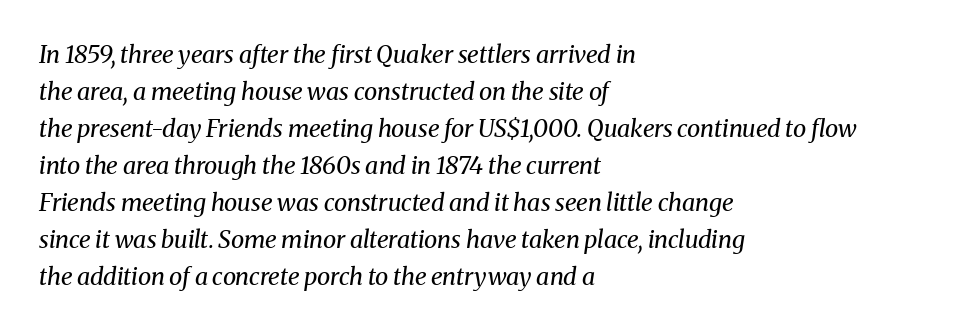
The image shows 24 px text type, italic (leaning right); set left-aligned, normal line spacing (1.54x), normal letter spacing, not underlined.
